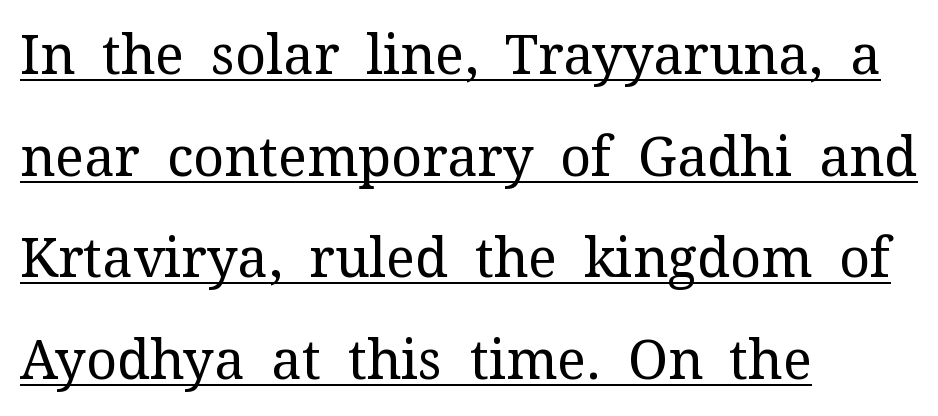
Check where the strokes stop: tiny serifs finish them off. A student would call this left alignment; a typographer would say flush left, rag right. Stems and bowls with no extra thickness — not bold. Spacing verdict: proportional, widths tailored to each character. These characters rest on top of a visible drawn line. Style check: upright.
